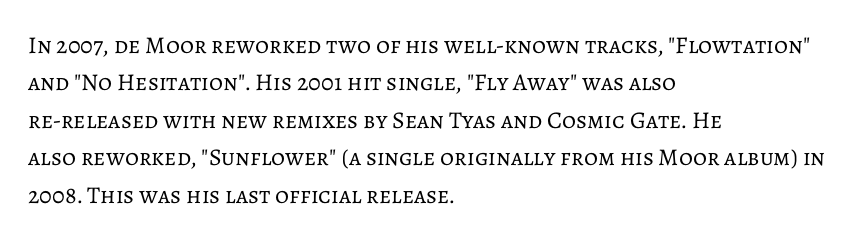
{"italic": "no", "bold": "no", "underline": "no", "align": "left", "line_spacing": "normal", "line_spacing_ratio": 1.56, "letter_spacing": "normal", "letter_spacing_em": 0.0, "glyph_px": 24}
